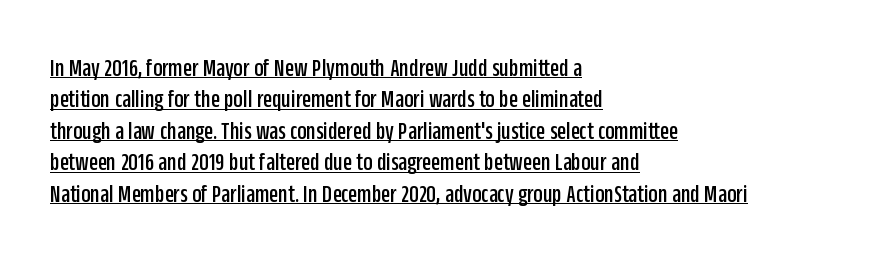
Q: Is the text italic (slanted)? A: No, it is upright.
Q: Is the text underlined? A: Yes.
Q: How is the paragraph aligned? A: Left-aligned.
Q: Is the spacing between letters normal or unusually wide? A: Normal.
